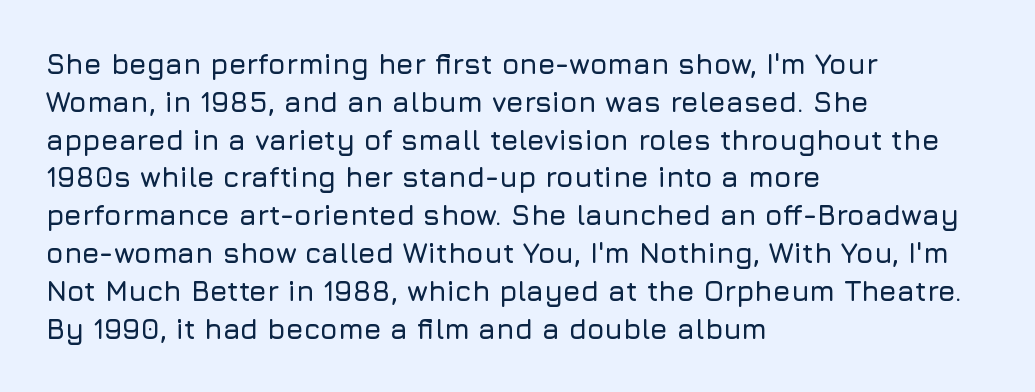
Posture: vertical. Standard letterfit; no display-style spreading of the glyphs. The zone under the glyphs is completely vacant. Each letter keeps its own natural width here, so spacing adapts to shape.
